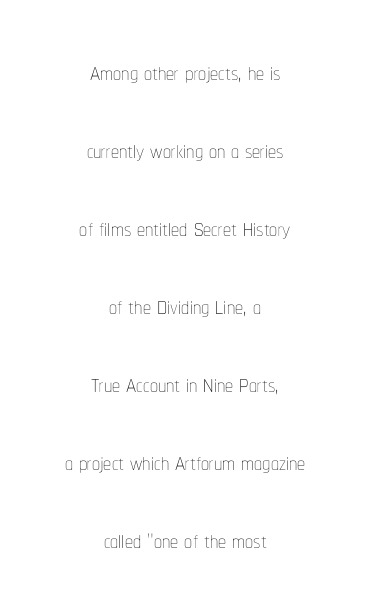
The image shows 32 px thin, condensed type, upright; set centered, loose line spacing (2.44x), normal letter spacing, not underlined; low stroke contrast and a medium x-height.
